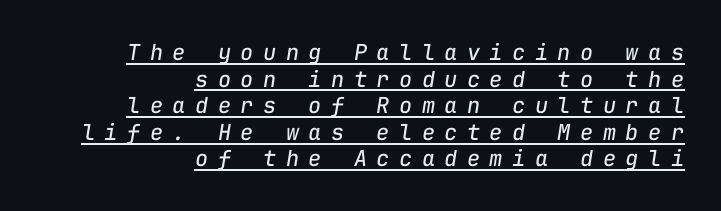
{"italic": "yes", "lean": "right", "slant_degrees": 9, "bold": "no", "underline": "yes", "align": "right", "line_spacing_ratio": 1.21, "letter_spacing": "wide", "letter_spacing_em": 0.43, "glyph_px": 22}
